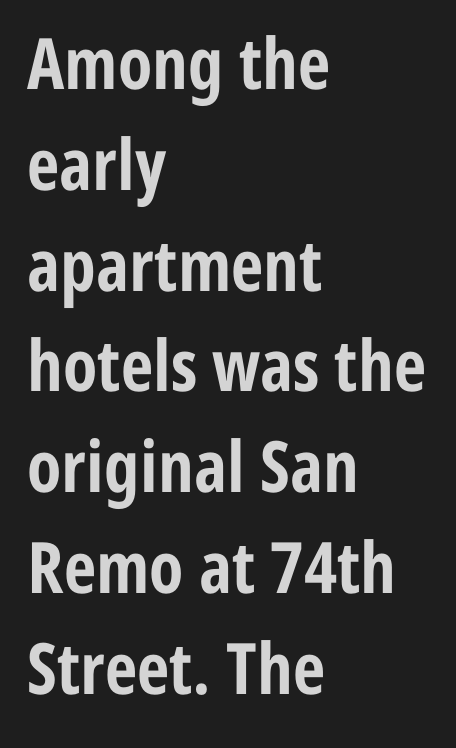
{"serif": "no", "italic": "no", "bold": "yes", "weight": "bold", "width": "condensed", "stroke_contrast": "low", "x_height": "medium", "monospaced": "no", "underline": "no", "align": "left", "line_spacing": "normal", "line_spacing_ratio": 1.42, "letter_spacing": "normal", "letter_spacing_em": 0.0, "glyph_px": 71}
